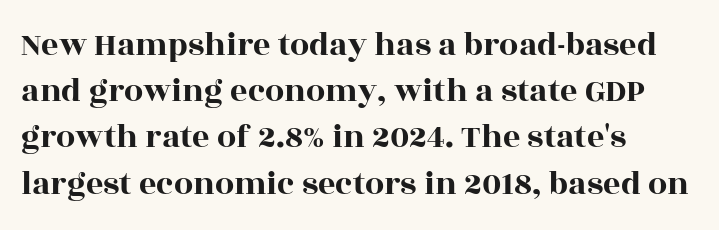
Q: Is the text italic (slanted)? A: No, it is upright.
Q: Is the typeface a serif or a sans-serif typeface? A: Serif.
Q: Is the text underlined? A: No.
Q: How is the paragraph aligned? A: Left-aligned.
Q: Is the spacing between letters normal or unusually wide? A: Normal.
Q: Is the spacing between lines tight, normal or loose? A: Normal.
Q: Width (condensed, normal, or wide)? A: Wide.
Q: x-height? A: Large.
Q: Monospaced? A: No.
